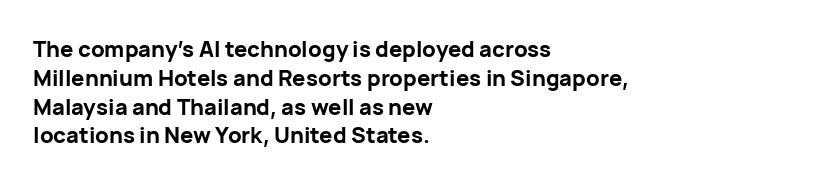
The rows are spaced the way most documents space them. Its strokes are broad and dark, the hallmark of bold type. Posture: upright roman. A bare baseline throughout the passage.
